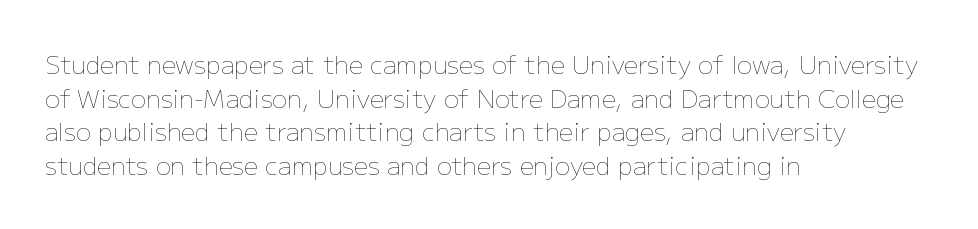
The image shows 25 px text type, upright; set left-aligned, normal line spacing (1.35x), normal letter spacing, not underlined.
